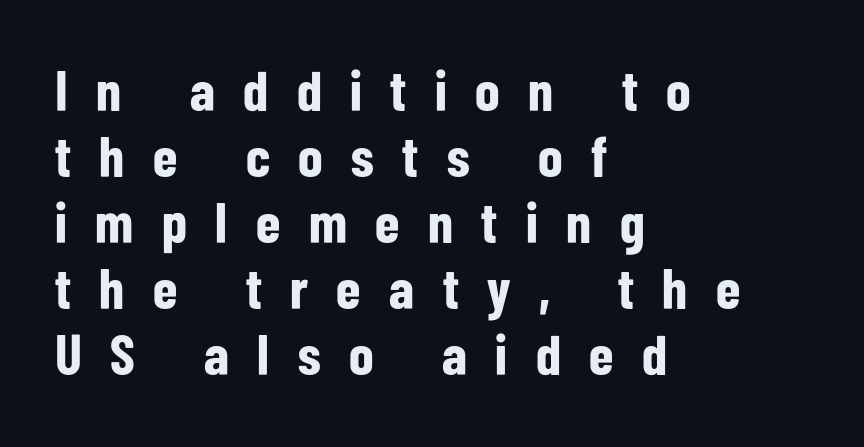
Q: Is the text bold? A: Yes.
Q: Is the text italic (slanted)? A: No, it is upright.
Q: Is the typeface a serif or a sans-serif typeface? A: Sans-serif.
Q: Is the text underlined? A: No.
Q: How is the paragraph aligned? A: Left-aligned.
Q: Is the spacing between letters normal or unusually wide? A: Unusually wide.
Q: Width (condensed, normal, or wide)? A: Condensed.
Q: Stroke contrast? A: Low.
Q: x-height? A: Medium.
Q: Monospaced? A: No.
